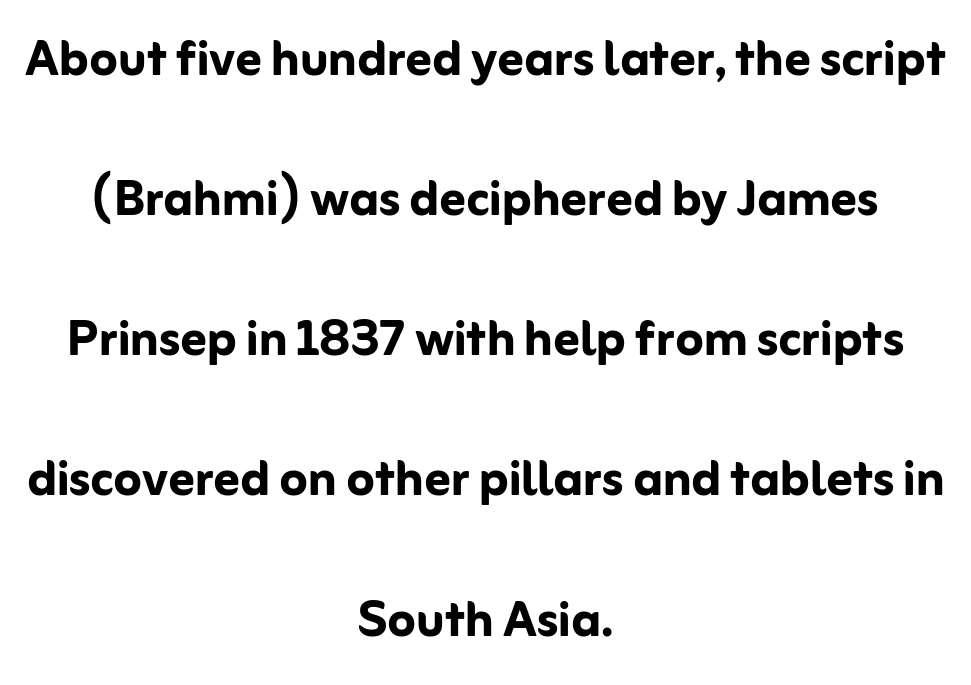
The image shows 64 px semibold sans-serif type, upright; set centered, loose line spacing (2.19x), normal letter spacing, not underlined; low stroke contrast and a medium x-height.
